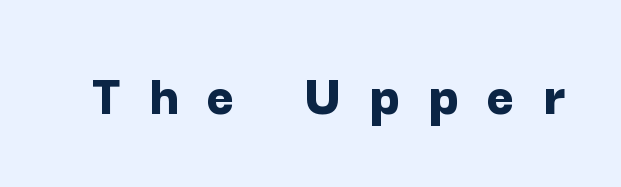
{"serif": "no", "italic": "no", "bold": "yes", "weight": "bold", "width": "normal", "stroke_contrast": "low", "x_height": "medium", "monospaced": "no", "underline": "no", "letter_spacing": "wide", "letter_spacing_em": 0.47, "glyph_px": 60}
